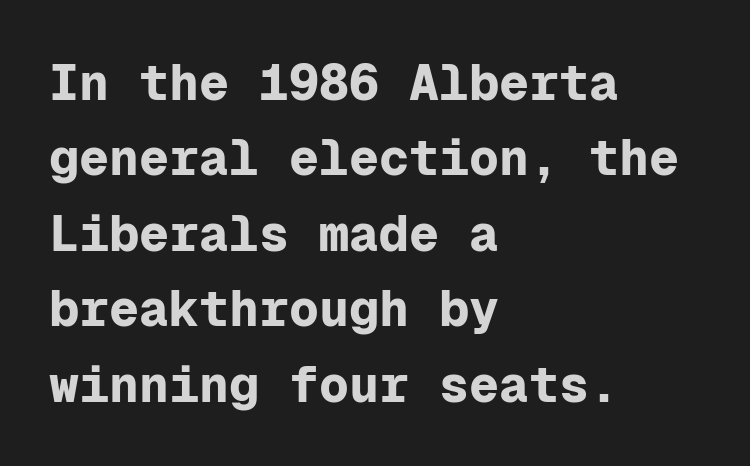
{"serif": "no", "italic": "no", "bold": "yes", "weight": "bold", "width": "normal", "stroke_contrast": "low", "x_height": "medium", "monospaced": "yes", "underline": "no", "align": "left", "line_spacing": "normal", "line_spacing_ratio": 1.51, "letter_spacing": "normal", "letter_spacing_em": 0.0, "glyph_px": 50}
